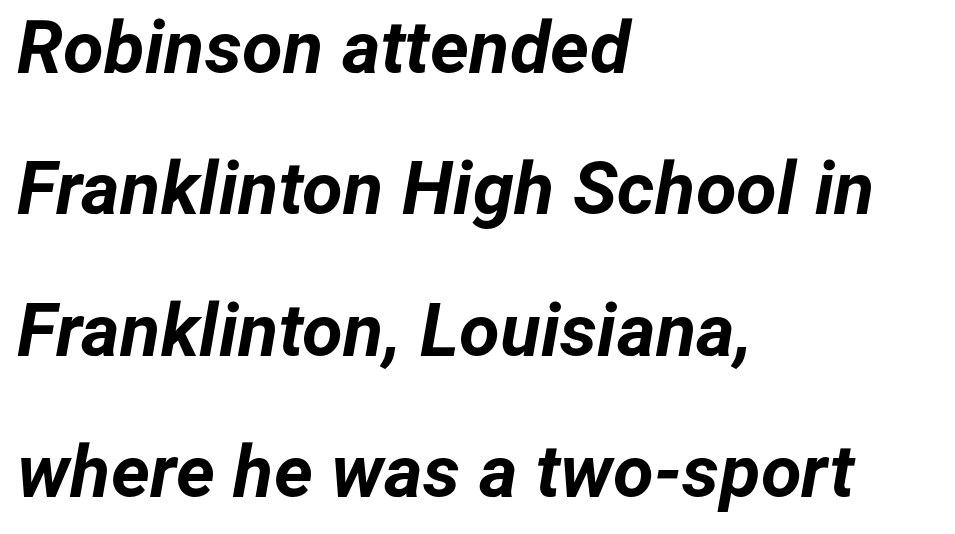
The rag falls on the right side of this text block. Typographic density is high because the face is bold. Rule under the text: the space is simply empty. Caption: standard tracking, unaltered. The lettering tilts uniformly, giving the passage an italic look.
